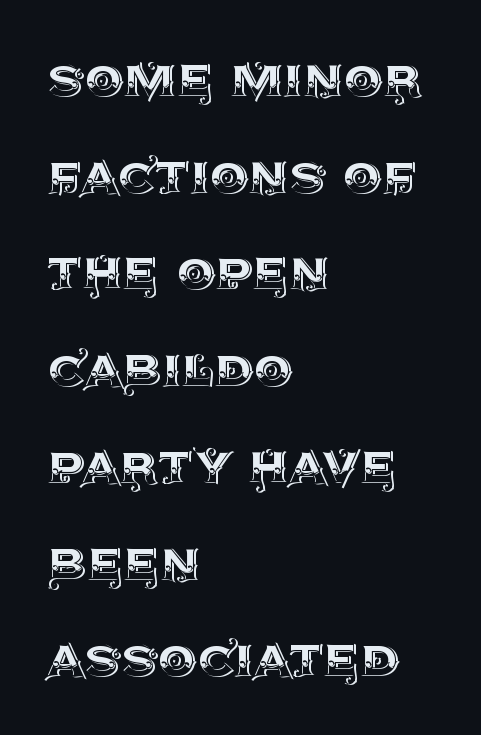
The rendering uses natural spacing where letterforms have individual widths. The line-height multiplier appears to be the usual default. Look at the tracking — it's just the regular setting, nothing added. Rendered with straight, roman letterforms. The setting favours the left margin, as ordinary paragraphs usually do. Only glyphs here, with clear space below each row.
